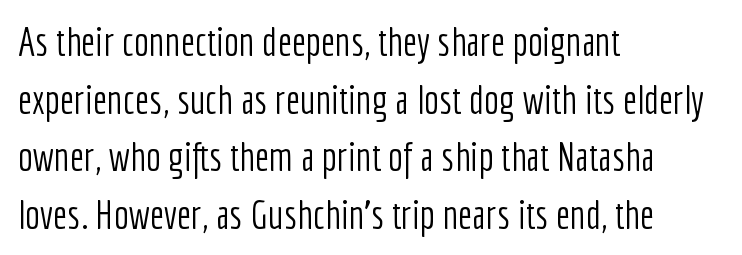
Q: Is the text bold? A: No.
Q: Is the text italic (slanted)? A: No, it is upright.
Q: Is the typeface a serif or a sans-serif typeface? A: Sans-serif.
Q: Is the text underlined? A: No.
Q: How is the paragraph aligned? A: Left-aligned.
Q: Is the spacing between letters normal or unusually wide? A: Normal.
Q: Is the spacing between lines tight, normal or loose? A: Normal.
Q: Width (condensed, normal, or wide)? A: Condensed.
Q: Stroke contrast? A: Low.
Q: x-height? A: Medium.
Q: Monospaced? A: No.
